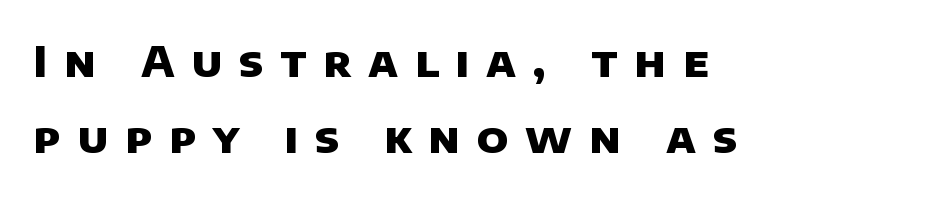
{"serif": "no", "bold": "yes", "weight": "heavy", "width": "normal", "stroke_contrast": "low", "x_height": "large", "monospaced": "no", "underline": "no", "align": "left", "line_spacing_ratio": 1.82, "letter_spacing": "wide", "letter_spacing_em": 0.4, "glyph_px": 42}
